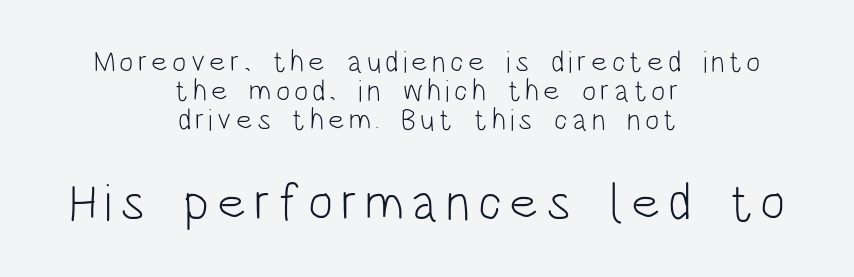
Q: Is the text bold? A: No.
Q: Is the text italic (slanted)? A: No, it is upright.
Q: Is the typeface a serif or a sans-serif typeface? A: Sans-serif.
Q: Is the text underlined? A: No.
Q: How is the paragraph aligned? A: Centered.
Q: Is the spacing between lines tight, normal or loose? A: Tight.
Q: Which block of text is set in a larger size, the first (top) or the second (bottom)? A: The second (bottom) one.
Q: Width (condensed, normal, or wide)? A: Condensed.
Q: Stroke contrast? A: Low.
Q: x-height? A: Large.
Q: Monospaced? A: No.
